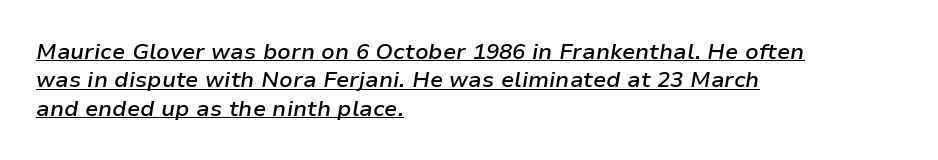
The string is rendered with underlining switched on. Does extra space separate the letters? No, they use regular spacing. The rendering anchors every line to the left-hand side. Summary of weight: moderately heavy, a semibold.
